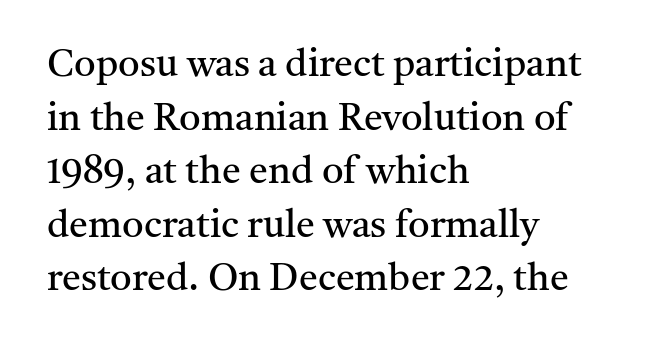
The image shows 38 px regular-weight serif type, upright; set left-aligned, normal line spacing (1.41x), normal letter spacing, not underlined; medium stroke contrast and a medium x-height.
